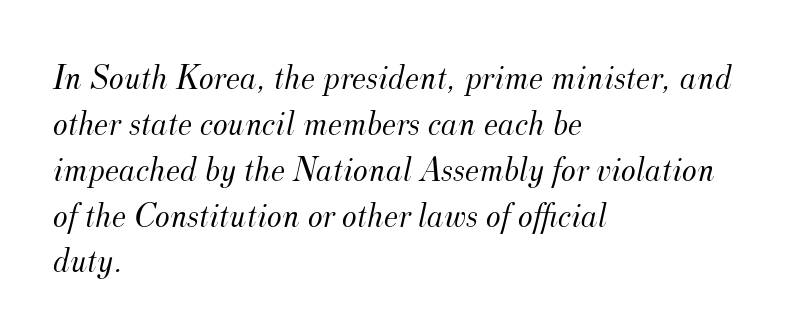
The line-height multiplier appears to be the usual default. Spacing verdict: proportional, widths tailored to each character. These lines were composed using italics. The string is rendered with underlining switched off. Horizontal alignment here is leftward, the default for most running prose. Honestly, the letter spacing is just normal — you wouldn't notice it.
